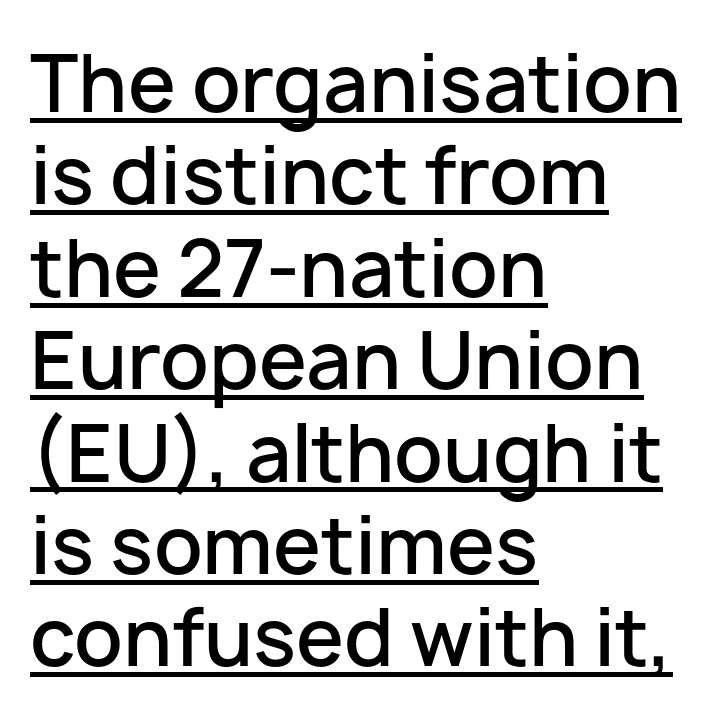
The image shows 77 px semibold sans-serif type, upright; set left-aligned, line spacing 1.2x, normal letter spacing, underlined; low stroke contrast and a medium x-height.
